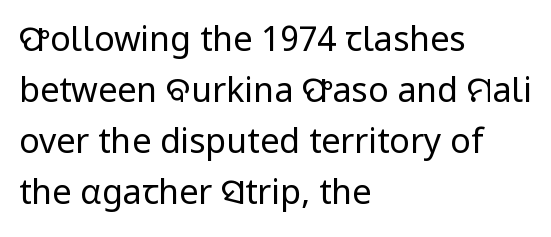
Grotesque or geometric, the face here clearly has no serifs. This is the regular roman posture of the typeface. The face used here is proportionally spaced, like ordinary book or web type. Inter-character spacing is left at the font's built-in metrics. Underlining? Definitely not there.
